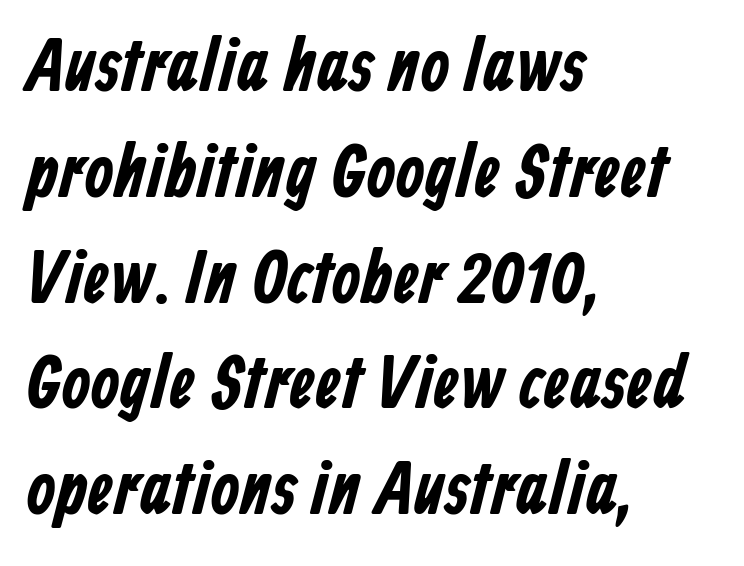
The image shows 74 px condensed sans-serif type; set left-aligned, normal line spacing (1.43x), normal letter spacing, not underlined; low stroke contrast and a medium x-height.
